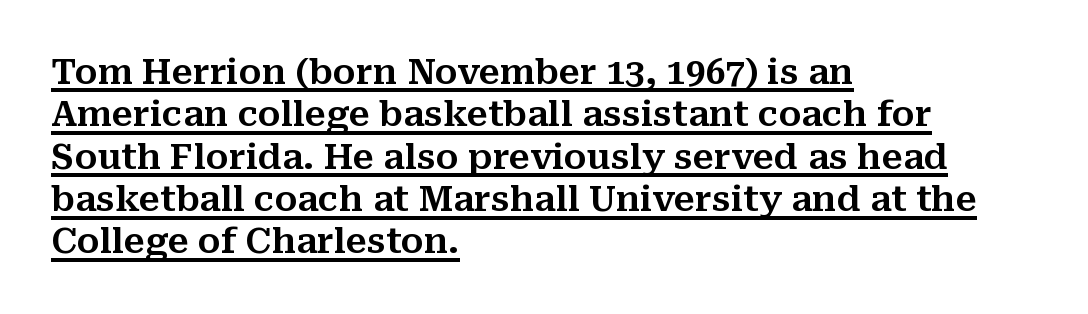
Regarding serifs, this sample has them. Is this a fixed-width face? No — the glyphs have proportional, varying widths. Honestly, the letter spacing is just normal — you wouldn't notice it. Typeset ragged right — the left edge is the straight one. This sample carries an underscore along the baseline area. The lettering holds an erect, upright posture throughout.
